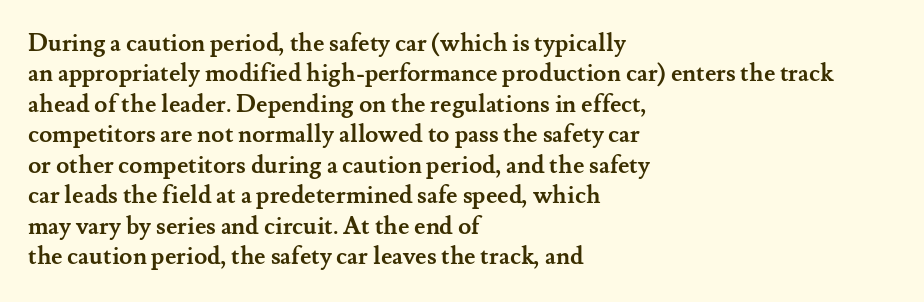
The glyphs are unaccompanied by any horizontal stroke below them. The leading is moderate, giving the passage an even texture. Left-aligned paragraph, ragged on the right. A full-strength bold gives these letters their thick strokes. This sample uses an upright cut, with every glyph sitting square on the baseline.
